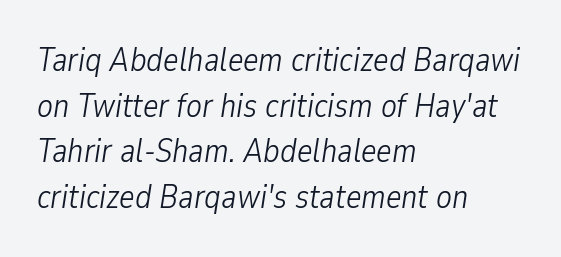
Q: Is the text bold? A: No.
Q: Is the text italic (slanted)? A: Yes, it leans right by about 9 degrees.
Q: Is the text underlined? A: No.
Q: How is the paragraph aligned? A: Left-aligned.
Q: Is the spacing between letters normal or unusually wide? A: Normal.
Q: Is the spacing between lines tight, normal or loose? A: Normal.
Q: Width (condensed, normal, or wide)? A: Condensed.
Q: Stroke contrast? A: Low.
Q: x-height? A: Medium.
Q: Monospaced? A: No.
